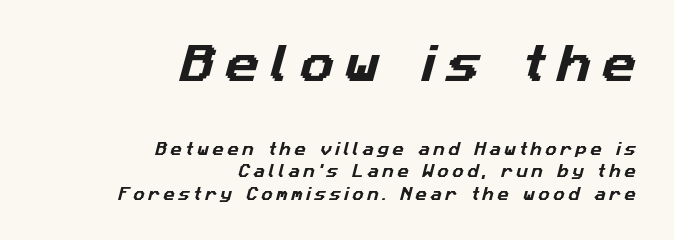
{"serif": "no", "width": "normal", "stroke_contrast": "low", "x_height": "medium", "monospaced": "no", "underline": "no", "align": "right", "line_spacing": "normal", "line_spacing_ratio": 1.62, "letter_spacing": "wide", "letter_spacing_em": 0.26, "larger_block": "first", "size_ratio": 3.0, "glyph_px": 42}
